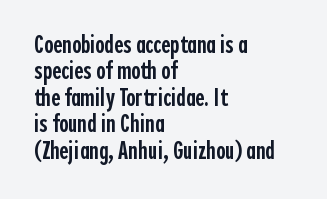
The image shows 25 px text type, upright; set left-aligned, tight line spacing (1.06x), normal letter spacing, not underlined.
